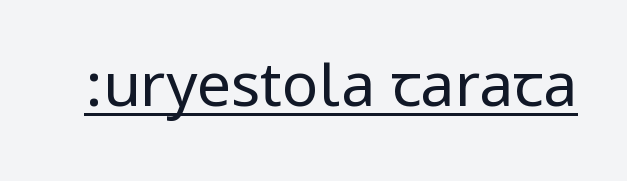
The image shows 61 px regular-weight, condensed sans-serif type, upright; set normal letter spacing, underlined; low stroke contrast.
